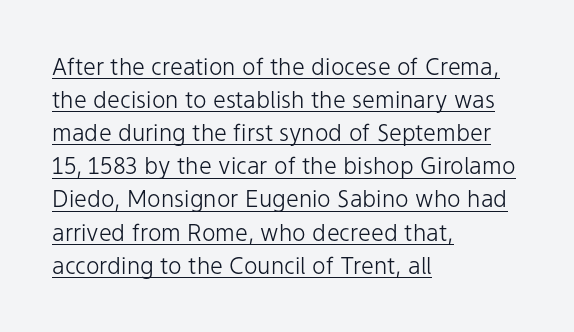
Q: Is the text bold? A: No.
Q: Is the text italic (slanted)? A: No, it is upright.
Q: Is the text underlined? A: Yes.
Q: How is the paragraph aligned? A: Left-aligned.
Q: Is the spacing between letters normal or unusually wide? A: Normal.
Q: Is the spacing between lines tight, normal or loose? A: Normal.
